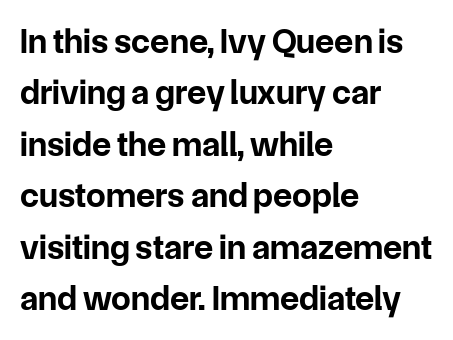
Q: Is the text bold? A: Yes.
Q: Is the text italic (slanted)? A: No, it is upright.
Q: Is the typeface a serif or a sans-serif typeface? A: Sans-serif.
Q: Is the text underlined? A: No.
Q: How is the paragraph aligned? A: Left-aligned.
Q: Is the spacing between letters normal or unusually wide? A: Normal.
Q: Is the spacing between lines tight, normal or loose? A: Normal.
Q: Width (condensed, normal, or wide)? A: Normal.
Q: Stroke contrast? A: Low.
Q: x-height? A: Medium.
Q: Monospaced? A: No.
